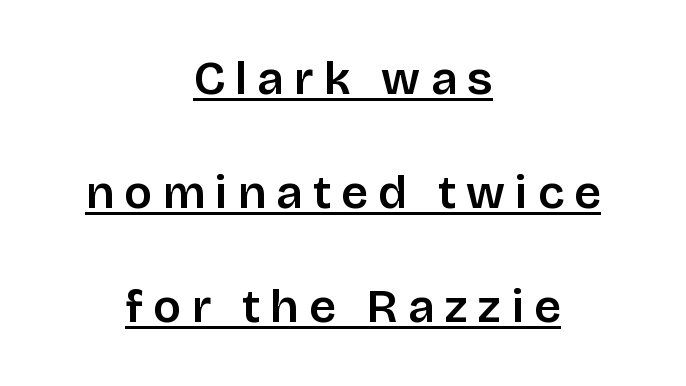
The image shows 47 px sans-serif type, upright; set centered, loose line spacing (2.43x), unusually wide letter spacing (+0.22 em), underlined; low stroke contrast and a large x-height.
